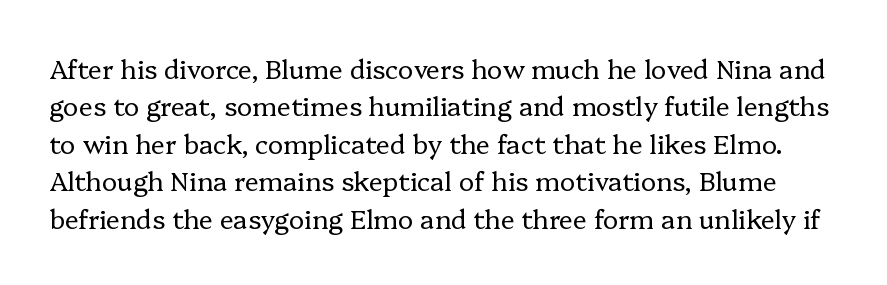
The type sits square on the baseline with zero lean. These glyphs show unthickened strokes, regular width or finer. Has an underline been added? It has not. Whoever set this chose a conventional vertical rhythm. Observe the ordinary spacing: letters are neighbours, not strangers.
